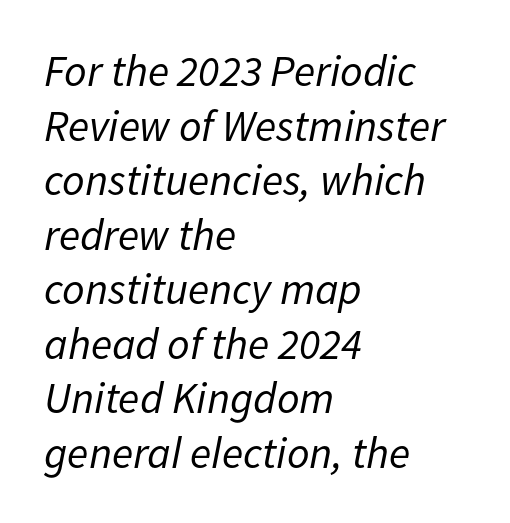
The image shows 44 px regular-weight type, italic (leaning right); set left-aligned, line spacing 1.24x, normal letter spacing, not underlined; low stroke contrast and a medium x-height.
